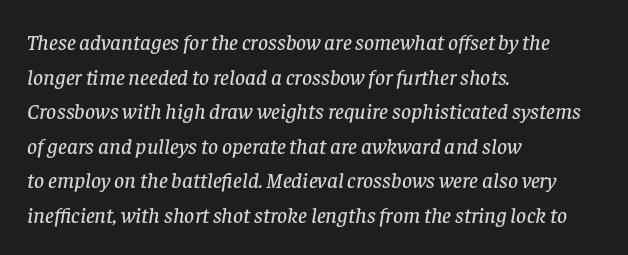
{"italic": "yes", "lean": "right", "slant_degrees": 8, "underline": "no", "align": "left", "line_spacing": "normal", "line_spacing_ratio": 1.57, "letter_spacing": "normal", "letter_spacing_em": 0.0, "glyph_px": 22}
